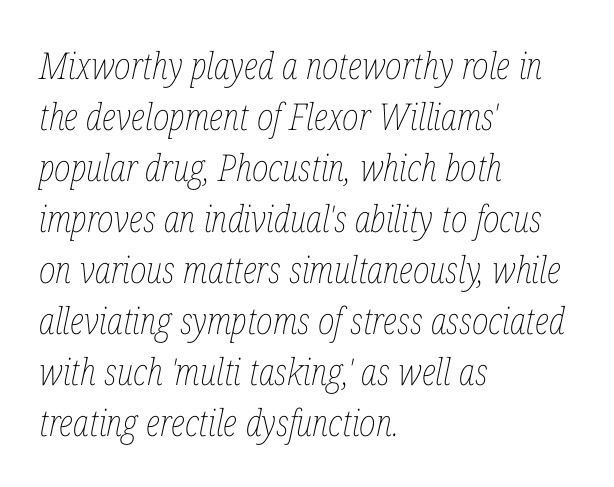
{"italic": "yes", "lean": "right", "slant_degrees": 12, "bold": "no", "weight": "thin", "width": "condensed", "stroke_contrast": "low", "x_height": "medium", "monospaced": "no", "underline": "no", "align": "left", "line_spacing": "normal", "line_spacing_ratio": 1.38, "letter_spacing": "normal", "letter_spacing_em": 0.0, "glyph_px": 37}
